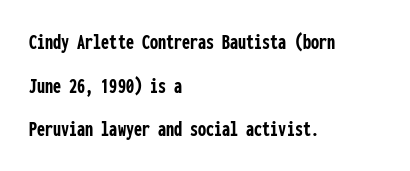
Vertically, the passage feels expansive, rows floating well apart. Look at the tracking — it's just the regular setting, nothing added. Only glyphs here, with clear space below each row. If you drew a line through each stem, it would be perfectly vertical.
